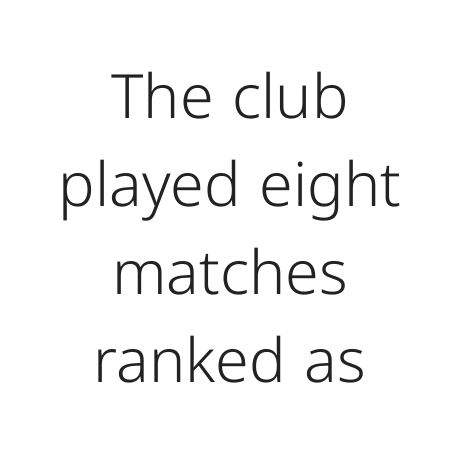
{"serif": "no", "italic": "no", "bold": "no", "weight": "light", "width": "normal", "stroke_contrast": "low", "x_height": "medium", "monospaced": "no", "underline": "no", "align": "center", "line_spacing": "normal", "line_spacing_ratio": 1.44, "letter_spacing": "normal", "letter_spacing_em": 0.0, "glyph_px": 61}
